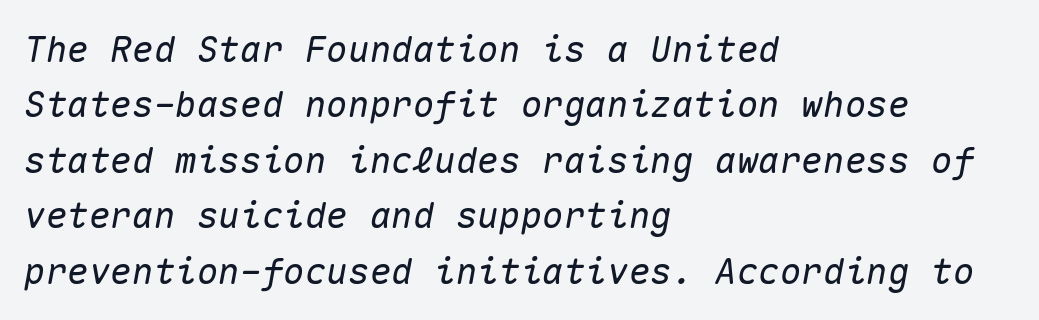
{"italic": "yes", "lean": "right", "slant_degrees": 10, "width": "normal", "stroke_contrast": "medium", "x_height": "medium", "monospaced": "yes", "underline": "no", "align": "left", "line_spacing": "normal", "line_spacing_ratio": 1.54, "letter_spacing": "normal", "letter_spacing_em": 0.0, "glyph_px": 36}
